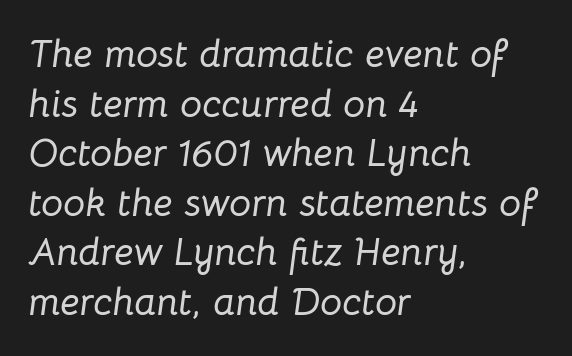
{"italic": "yes", "lean": "right", "slant_degrees": 8, "width": "normal", "stroke_contrast": "low", "x_height": "medium", "monospaced": "no", "underline": "no", "align": "left", "line_spacing": "normal", "line_spacing_ratio": 1.27, "letter_spacing": "normal", "letter_spacing_em": 0.0, "glyph_px": 39}
